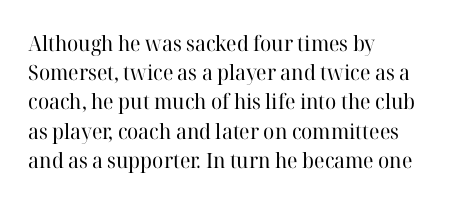
{"italic": "no", "bold": "no", "underline": "no", "align": "left", "line_spacing": "normal", "line_spacing_ratio": 1.39, "letter_spacing": "normal", "letter_spacing_em": 0.0, "glyph_px": 21}
